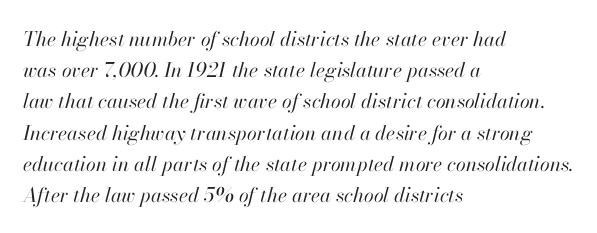
The image shows 20 px text type, italic (leaning right); set left-aligned, normal line spacing (1.56x), normal letter spacing, not underlined.
